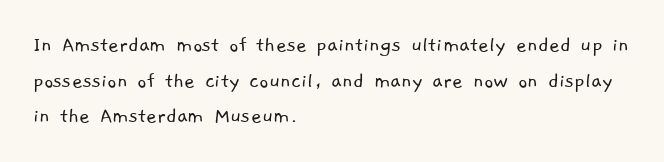
The image shows 23 px text type; set left-aligned, normal line spacing (1.55x), normal letter spacing, not underlined.
